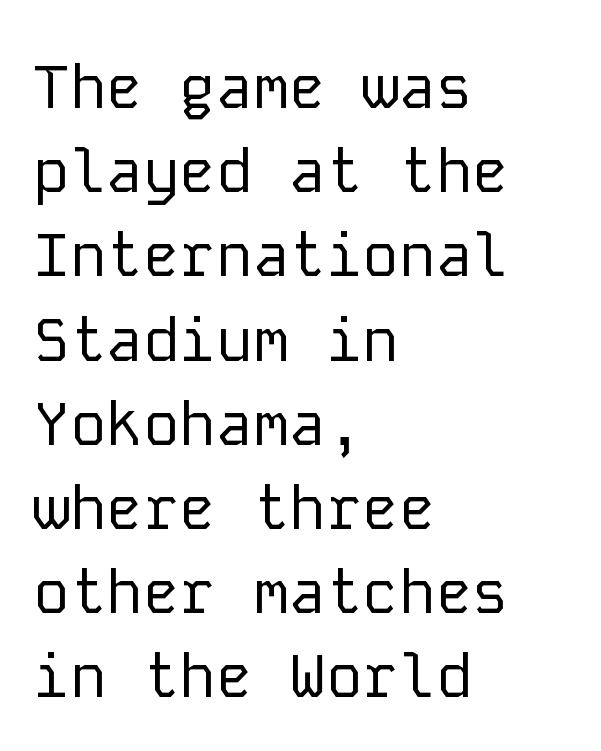
The image shows 61 px regular-weight sans-serif type, upright, monospaced; set left-aligned, normal line spacing (1.38x), normal letter spacing, not underlined; low stroke contrast and a medium x-height.
